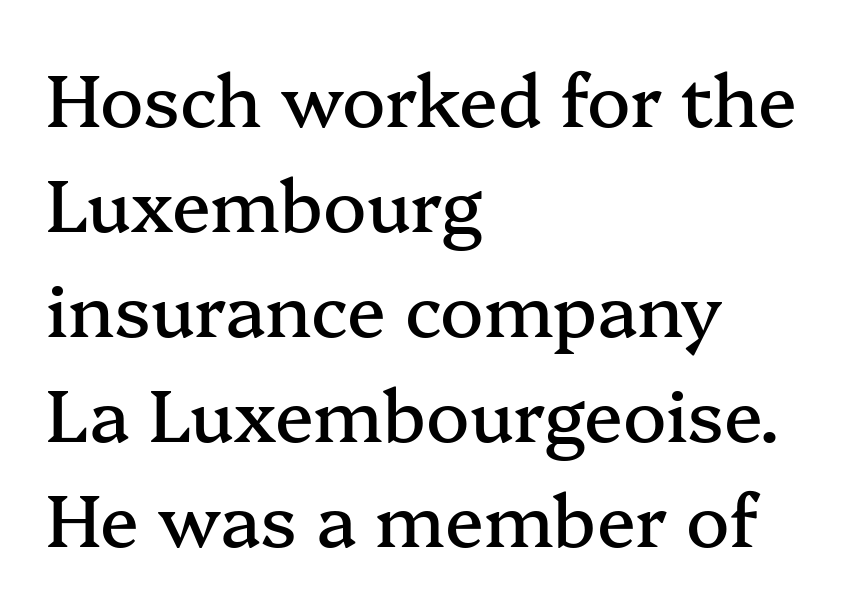
Regarding serifs, this sample has them. This sample has the flowing, uneven cadence of proportional lettering. Between one letter and the next there's only the usual sliver of space. Leftover space on each line is placed entirely after the last word. Descenders are the only things crossing below the line. A roman cut, with each character standing at attention.
